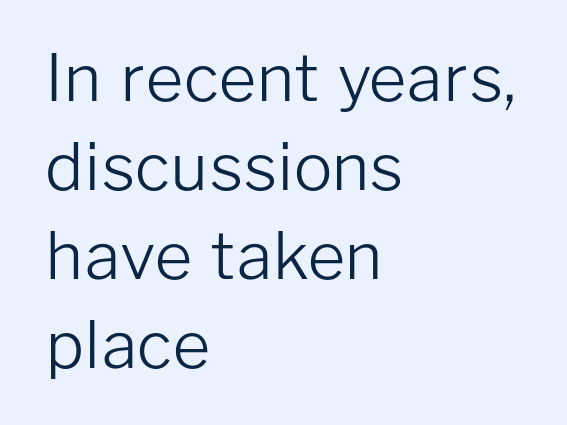
The gap between lines stays unmarked. Students, note that the glyphs here touch the page at normal intervals. Layout note: lines flush left. Are there feet on the stems? There aren't — it's a sans. Honestly, the row spacing looks completely unremarkable.
